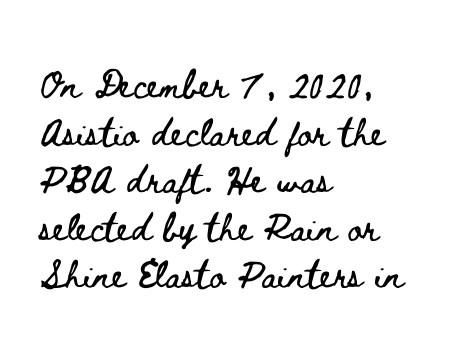
{"width": "wide", "stroke_contrast": "low", "x_height": "small", "monospaced": "no", "underline": "no", "align": "left", "line_spacing": "normal", "line_spacing_ratio": 1.36, "letter_spacing": "normal", "letter_spacing_em": 0.0, "glyph_px": 35}
